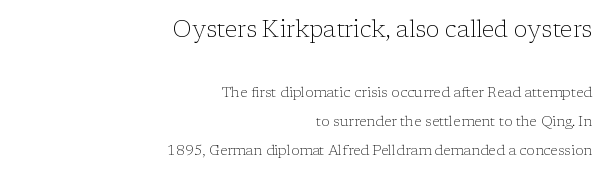
The image shows 23 px text type, upright; set right-aligned, loose line spacing (2.07x), normal letter spacing, not underlined; the first (top) block is 1.64x larger.
